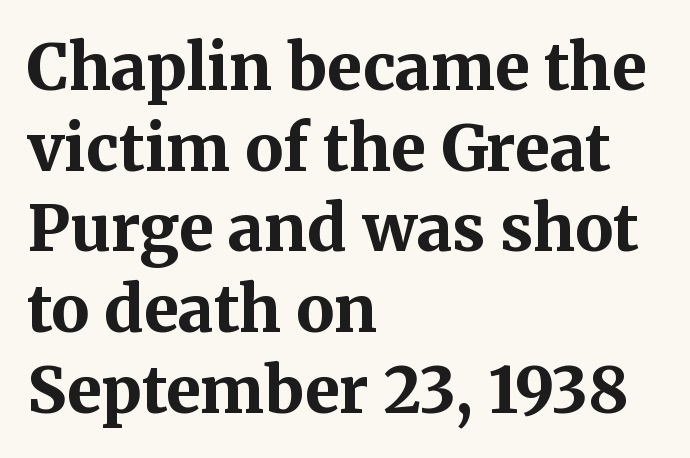
Character widths vary here, with narrow letters taking less room than wide ones. The zone under the glyphs is completely vacant. In CSS terms this would be text-align: left. You could call the tracking neutral — neither tight nor loose.
